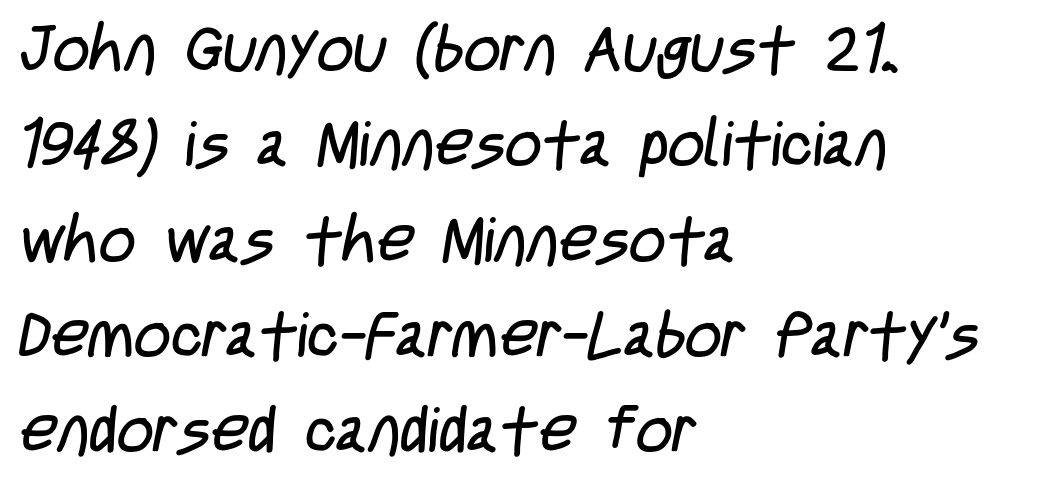
Anything drawn beneath the words? Only blank space. The rendering uses natural spacing where letterforms have individual widths. The letterforms sit at book weight or below. Words appear dense and cohesive because spacing is normal. The paragraph shown leans on its left margin. These lines are composed in type without serifs.
